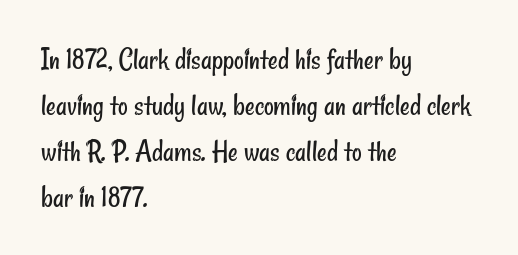
Q: Is the text bold? A: No.
Q: Is the typeface a serif or a sans-serif typeface? A: Sans-serif.
Q: Is the text underlined? A: No.
Q: How is the paragraph aligned? A: Left-aligned.
Q: Is the spacing between letters normal or unusually wide? A: Normal.
Q: Is the spacing between lines tight, normal or loose? A: Normal.
Q: Width (condensed, normal, or wide)? A: Condensed.
Q: Stroke contrast? A: Low.
Q: x-height? A: Small.
Q: Monospaced? A: No.
